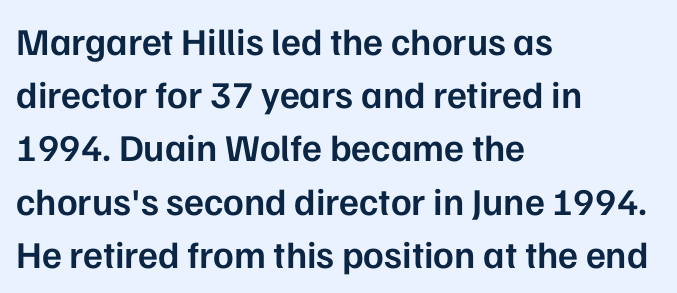
The image shows 38 px semibold sans-serif type, upright; set left-aligned, normal line spacing (1.4x), normal letter spacing, not underlined; low stroke contrast and a medium x-height.
